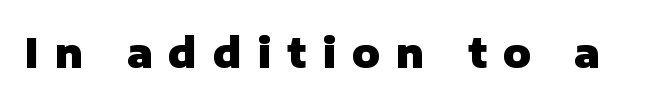
{"serif": "no", "italic": "no", "bold": "yes", "weight": "heavy", "width": "normal", "stroke_contrast": "low", "x_height": "medium", "monospaced": "no", "underline": "no", "letter_spacing": "wide", "letter_spacing_em": 0.39, "glyph_px": 41}
